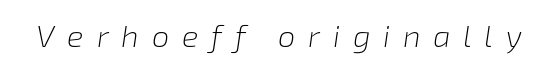
The strokes are not fattened; the text isn't bold. This is oblique type, the kind used for emphasis or titles. You could not count columns in this text — the font is proportionally spaced. Glance below the letters and you will spot only blank space. This sample uses expanded letter spacing, leaving extra air between glyphs.
